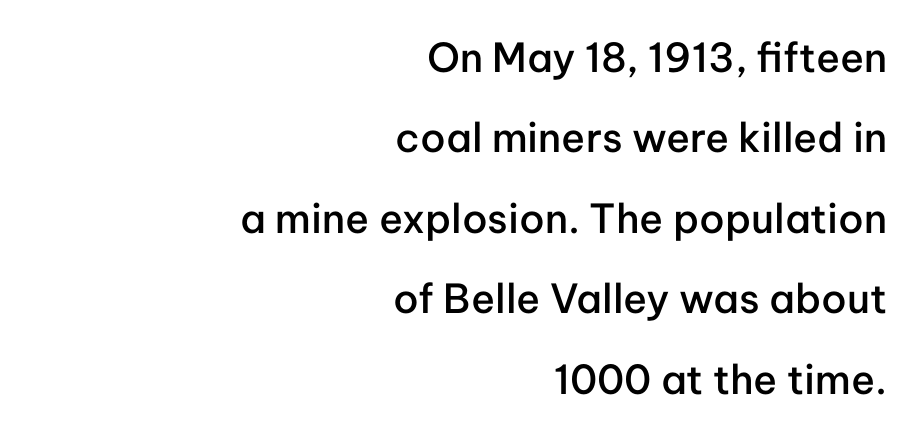
Q: Is the text bold? A: Semi-bold.
Q: Is the text italic (slanted)? A: No, it is upright.
Q: Is the typeface a serif or a sans-serif typeface? A: Sans-serif.
Q: Is the text underlined? A: No.
Q: How is the paragraph aligned? A: Right-aligned.
Q: Is the spacing between letters normal or unusually wide? A: Normal.
Q: Is the spacing between lines tight, normal or loose? A: Loose.
Q: Width (condensed, normal, or wide)? A: Normal.
Q: Stroke contrast? A: Low.
Q: x-height? A: Medium.
Q: Monospaced? A: No.
